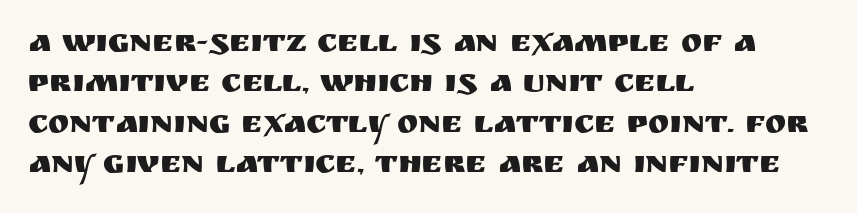
{"serif": "no", "italic": "no", "width": "normal", "stroke_contrast": "medium", "x_height": "large", "monospaced": "no", "underline": "no", "align": "left", "line_spacing": "normal", "line_spacing_ratio": 1.26, "letter_spacing": "normal", "letter_spacing_em": 0.0, "glyph_px": 32}
